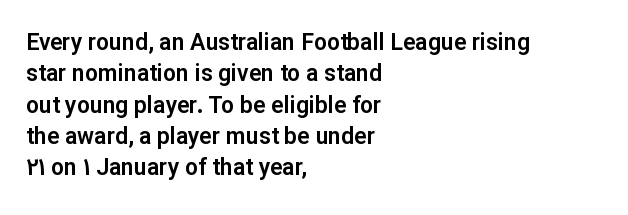
The image shows 23 px text type, upright; set left-aligned, normal line spacing (1.36x), normal letter spacing, not underlined.
